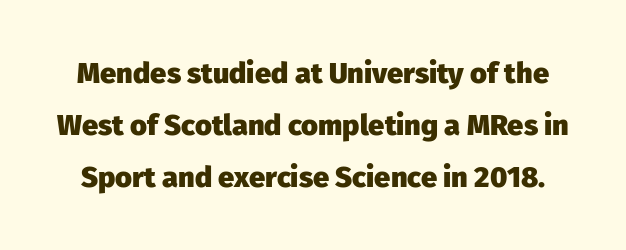
Q: Is the text bold? A: Yes.
Q: Is the text italic (slanted)? A: No, it is upright.
Q: Is the typeface a serif or a sans-serif typeface? A: Sans-serif.
Q: Is the text underlined? A: No.
Q: Is the spacing between letters normal or unusually wide? A: Normal.
Q: Width (condensed, normal, or wide)? A: Normal.
Q: Stroke contrast? A: Low.
Q: x-height? A: Medium.
Q: Monospaced? A: No.
